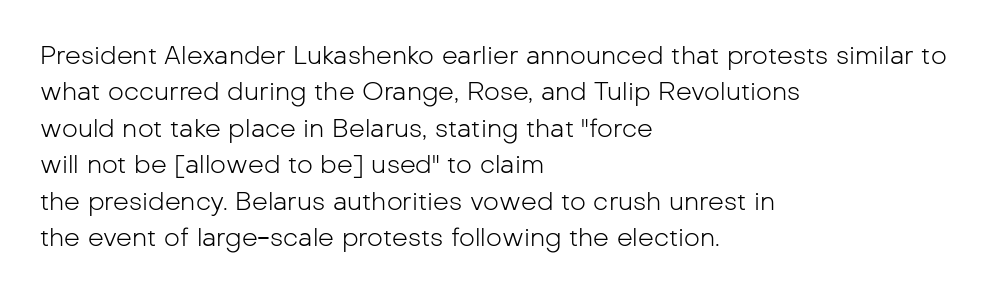
The image shows 25 px text type, upright; set left-aligned, normal line spacing (1.46x), normal letter spacing, not underlined.
